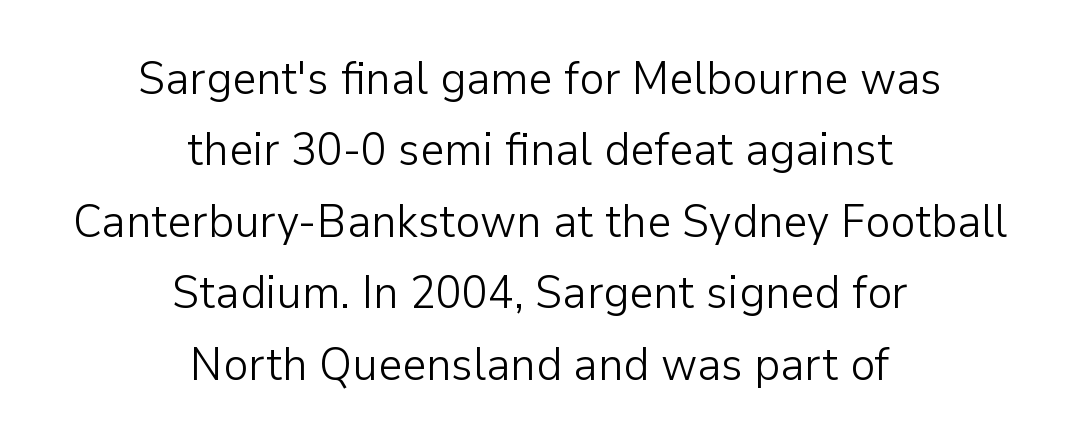
Q: Is the text bold? A: No.
Q: Is the text italic (slanted)? A: No, it is upright.
Q: Is the typeface a serif or a sans-serif typeface? A: Sans-serif.
Q: Is the text underlined? A: No.
Q: How is the paragraph aligned? A: Centered.
Q: Is the spacing between letters normal or unusually wide? A: Normal.
Q: Is the spacing between lines tight, normal or loose? A: Normal.
Q: Width (condensed, normal, or wide)? A: Normal.
Q: Stroke contrast? A: Low.
Q: x-height? A: Medium.
Q: Monospaced? A: No.
